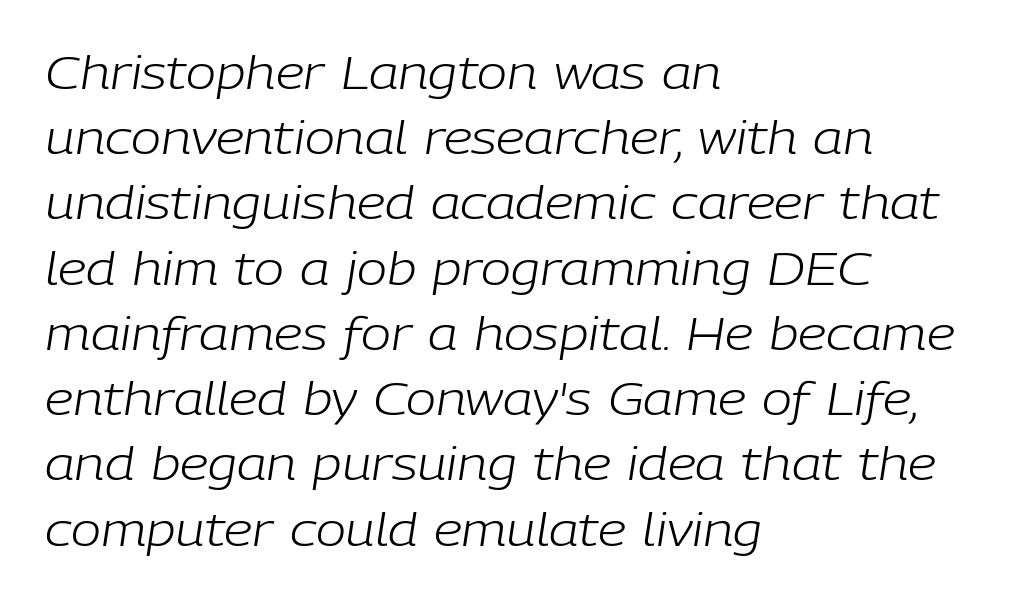
The image shows 45 px light type, italic (leaning right); set left-aligned, normal line spacing (1.45x), normal letter spacing, not underlined; low stroke contrast and a medium x-height.
